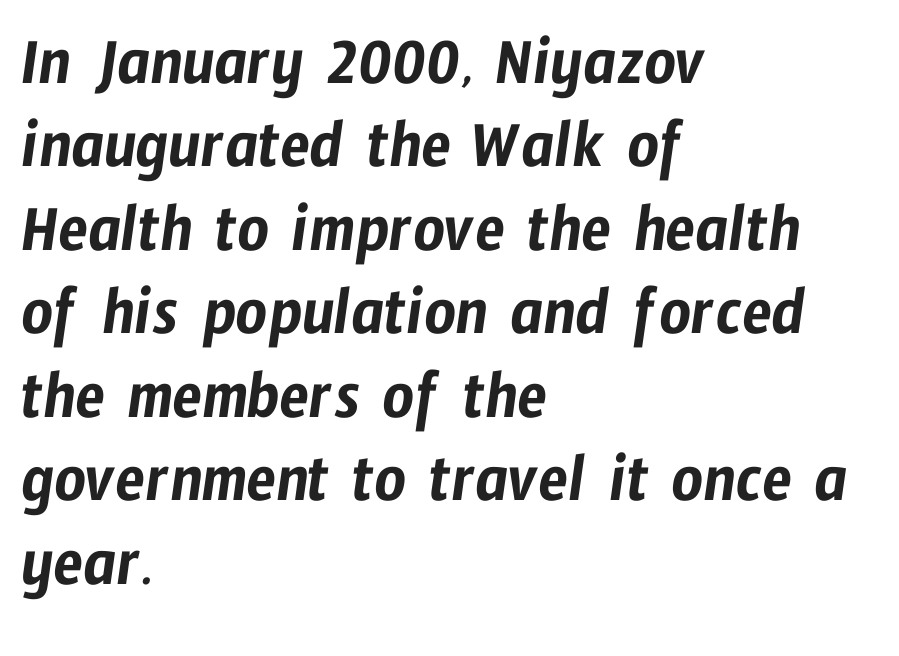
No feet cap the strokes, marking this as sans-serif type. Do the characters align in a grid? No, the font is proportional. There is no visible air inserted between adjacent glyphs. Where is the straight margin? On the left.
